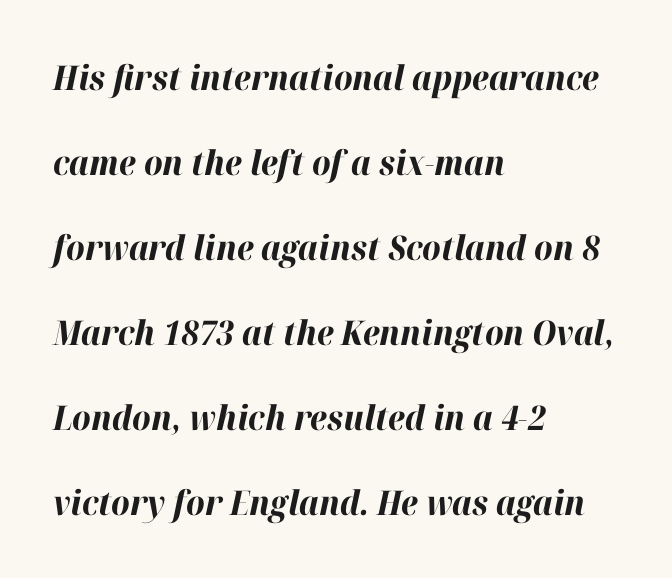
{"italic": "yes", "lean": "right", "slant_degrees": 12, "bold": "yes", "weight": "bold", "width": "normal", "stroke_contrast": "high", "x_height": "medium", "monospaced": "no", "underline": "no", "align": "left", "line_spacing": "loose", "line_spacing_ratio": 2.5, "letter_spacing": "normal", "letter_spacing_em": 0.0, "glyph_px": 34}
